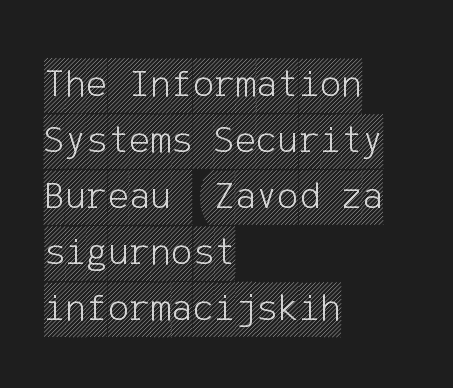
{"italic": "no", "width": "condensed", "x_height": "large", "underline": "no", "align": "left", "line_spacing": "normal", "line_spacing_ratio": 1.4, "letter_spacing": "normal", "letter_spacing_em": 0.0, "glyph_px": 40}
